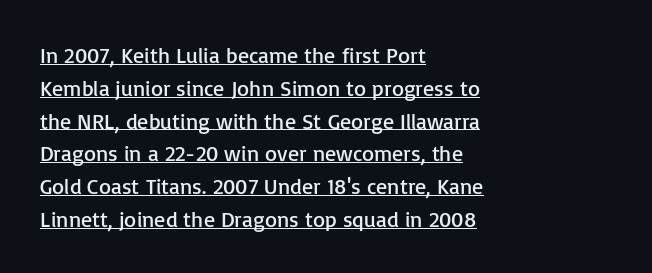
{"italic": "no", "bold": "no", "underline": "yes", "align": "left", "line_spacing": "normal", "line_spacing_ratio": 1.49, "letter_spacing": "normal", "letter_spacing_em": 0.0, "glyph_px": 22}
